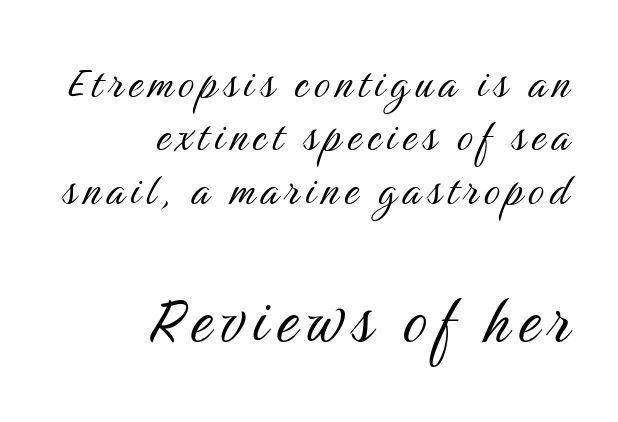
The image shows 75 px light, condensed sans-serif type; set right-aligned, tight line spacing (1.07x), not underlined; the second (bottom) block is 1.5x larger; medium stroke contrast and a medium x-height.
